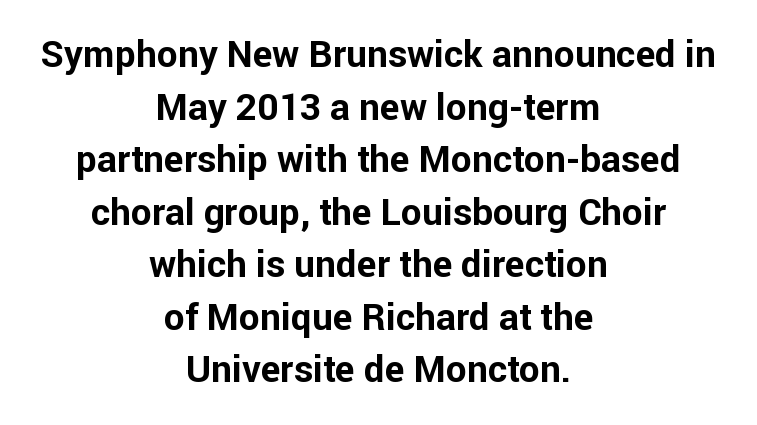
The image shows 37 px bold sans-serif type, upright; set centered, normal line spacing (1.42x), normal letter spacing, not underlined; low stroke contrast and a medium x-height.
